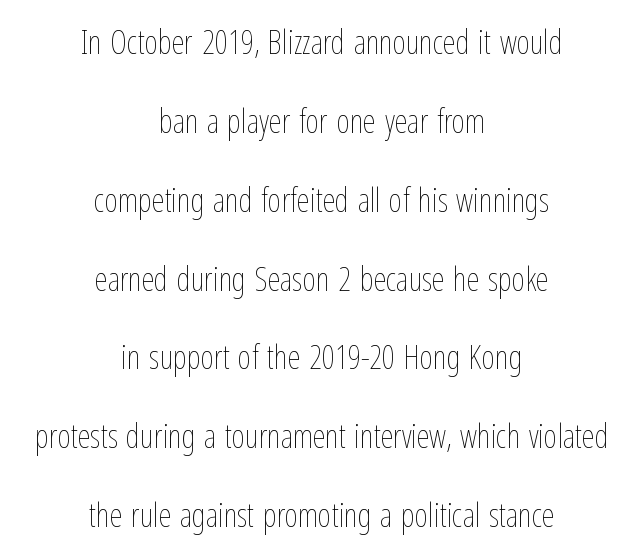
The image shows 33 px thin, condensed type, upright; set centered, loose line spacing (2.39x), normal letter spacing, not underlined; low stroke contrast and a medium x-height.
